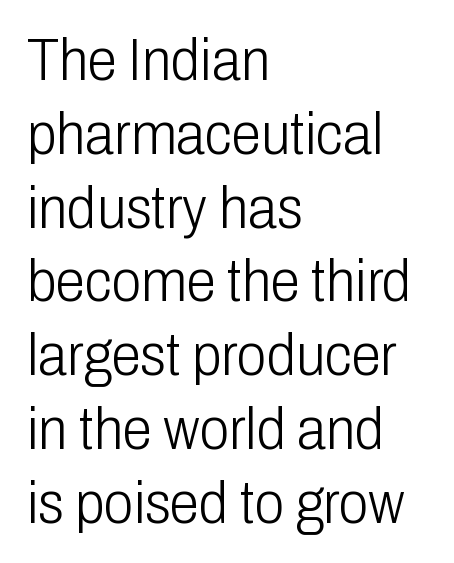
Rule under the text: the space is simply empty. The letterforms sit at book weight or below. Is the letter spacing exaggerated? No — it looks like the ordinary default. The font's upright variant was chosen for this text.
